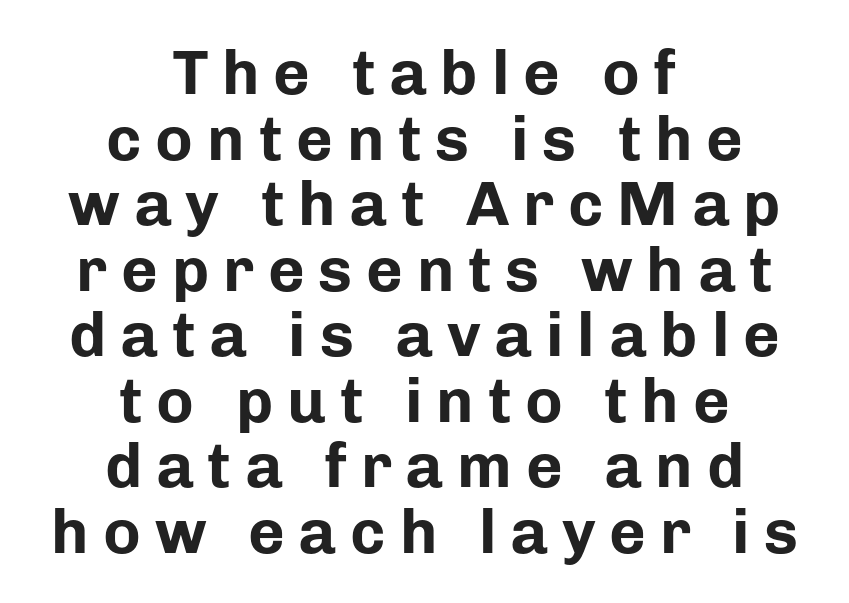
{"serif": "no", "italic": "no", "bold": "yes", "weight": "bold", "width": "normal", "stroke_contrast": "low", "x_height": "medium", "monospaced": "no", "underline": "no", "align": "center", "line_spacing": "tight", "line_spacing_ratio": 1.04, "letter_spacing": "wide", "letter_spacing_em": 0.22, "glyph_px": 63}
